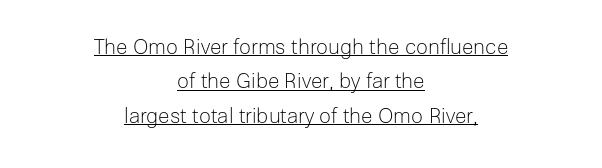
Alignment: centered. Is the stroke heavy? The answer is a plain regular-or-lighter. Honestly, the row spacing looks completely unremarkable. Words appear dense and cohesive because spacing is normal. Compared with undecorated copy, this sample adds a rule below the words.
